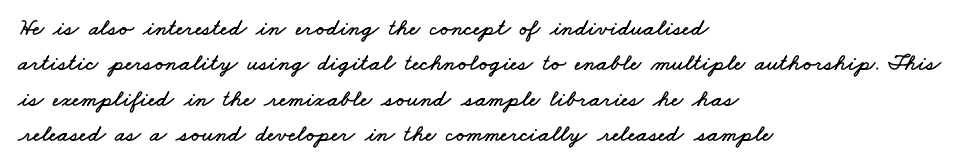
The space between consecutive lines is moderate. Beneath every word, the page is bare. Does extra space separate the letters? No, they use regular spacing. Each line starts at the same left margin while the right side varies.
